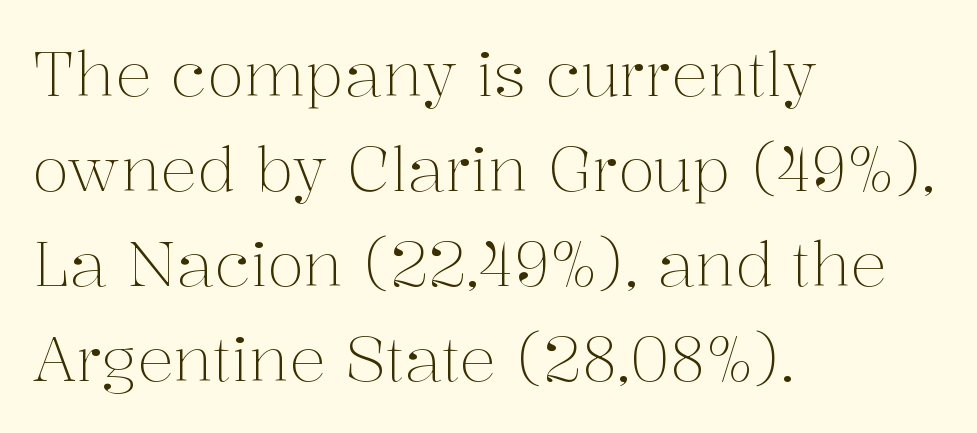
Q: Is the text bold? A: No.
Q: Is the text italic (slanted)? A: No, it is upright.
Q: Is the typeface a serif or a sans-serif typeface? A: Serif.
Q: Is the text underlined? A: No.
Q: How is the paragraph aligned? A: Left-aligned.
Q: Is the spacing between letters normal or unusually wide? A: Normal.
Q: Is the spacing between lines tight, normal or loose? A: Normal.
Q: Width (condensed, normal, or wide)? A: Normal.
Q: Stroke contrast? A: Medium.
Q: x-height? A: Medium.
Q: Monospaced? A: No.
